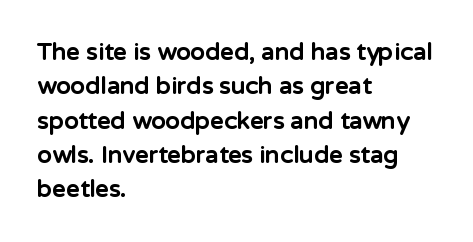
{"italic": "no", "bold": "yes", "underline": "no", "align": "left", "line_spacing": "normal", "line_spacing_ratio": 1.43, "letter_spacing": "normal", "letter_spacing_em": 0.0, "glyph_px": 24}
